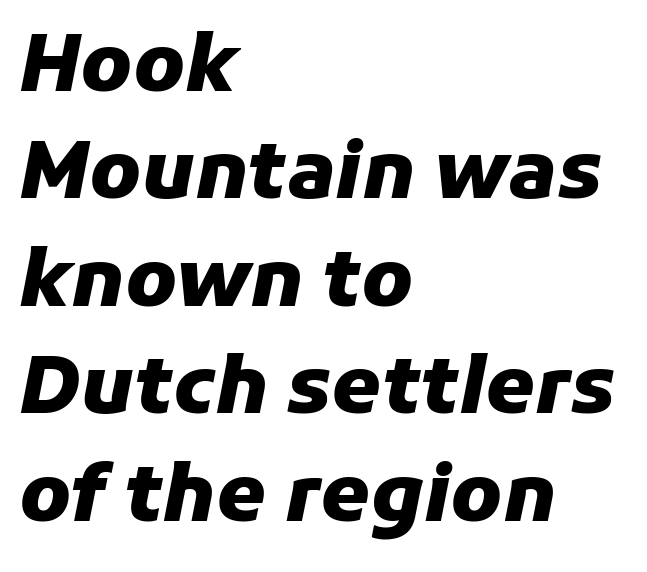
{"italic": "yes", "lean": "right", "slant_degrees": 11, "bold": "yes", "weight": "heavy", "width": "normal", "stroke_contrast": "low", "x_height": "medium", "monospaced": "no", "underline": "no", "align": "left", "line_spacing": "normal", "line_spacing_ratio": 1.36, "letter_spacing": "normal", "letter_spacing_em": 0.0, "glyph_px": 79}
